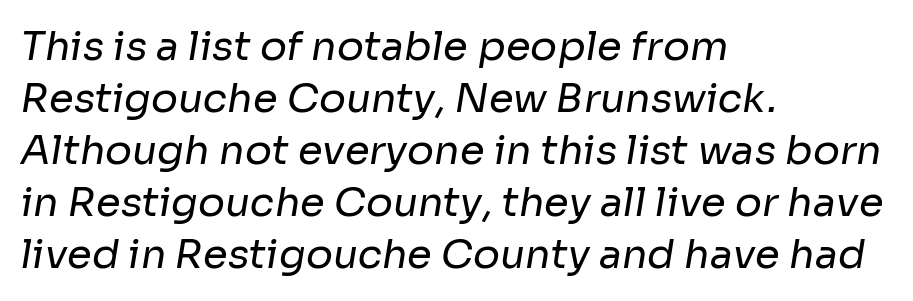
The image shows 40 px regular-weight sans-serif type; set left-aligned, normal line spacing (1.3x), normal letter spacing, not underlined; low stroke contrast and a medium x-height.
